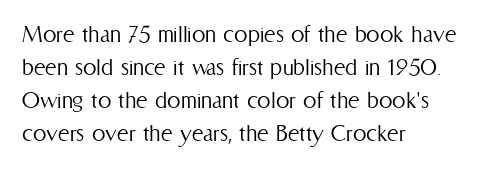
The type sits square on the baseline with zero lean. All the whitespace from short lines collects on the right. Students, note that the glyphs here touch the page at normal intervals. Weight class: somewhere from thin through regular. The foot of each line stays bare and open.
